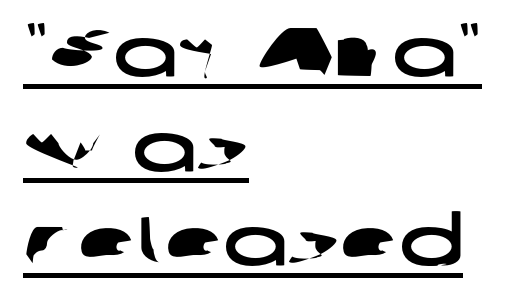
Q: Is the typeface a serif or a sans-serif typeface? A: Sans-serif.
Q: Is the text underlined? A: Yes.
Q: How is the paragraph aligned? A: Left-aligned.
Q: Is the spacing between letters normal or unusually wide? A: Normal.
Q: Is the spacing between lines tight, normal or loose? A: Normal.
Q: Width (condensed, normal, or wide)? A: Wide.
Q: Stroke contrast? A: Low.
Q: x-height? A: Medium.
Q: Monospaced? A: No.
